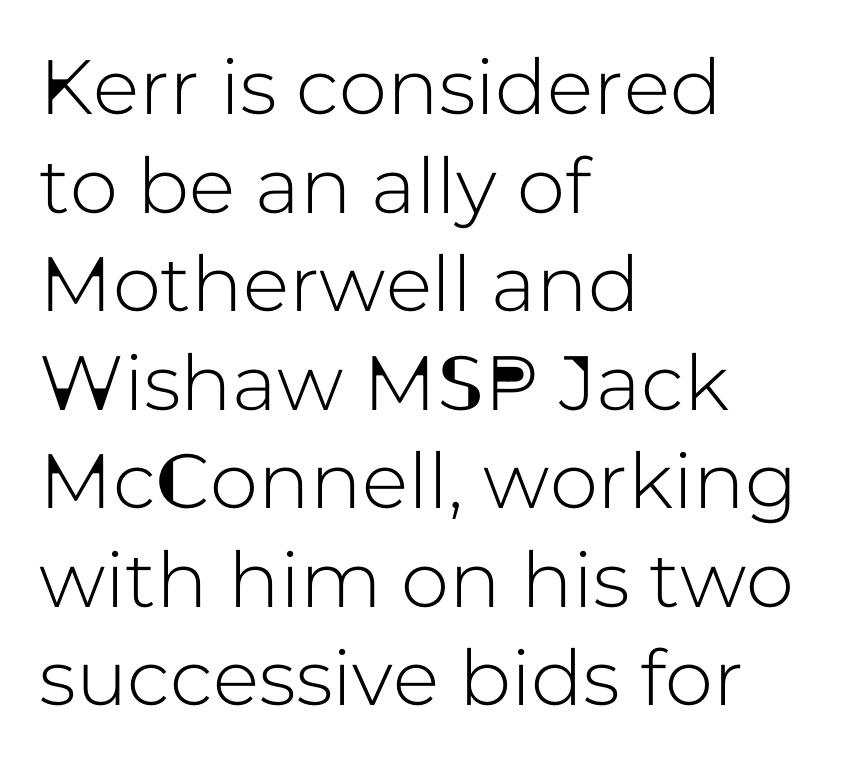
Q: Is the text italic (slanted)? A: No, it is upright.
Q: Is the typeface a serif or a sans-serif typeface? A: Sans-serif.
Q: Is the text underlined? A: No.
Q: How is the paragraph aligned? A: Left-aligned.
Q: Is the spacing between letters normal or unusually wide? A: Normal.
Q: Is the spacing between lines tight, normal or loose? A: Normal.
Q: Width (condensed, normal, or wide)? A: Normal.
Q: Stroke contrast? A: Low.
Q: x-height? A: Medium.
Q: Monospaced? A: No.
